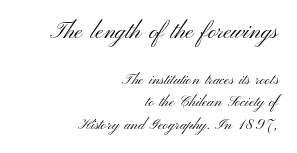
Q: Is the text bold? A: No.
Q: Is the text italic (slanted)? A: Yes.
Q: Is the text underlined? A: No.
Q: How is the paragraph aligned? A: Right-aligned.
Q: Is the spacing between letters normal or unusually wide? A: Normal.
Q: Is the spacing between lines tight, normal or loose? A: Normal.
Q: Which block of text is set in a larger size, the first (top) or the second (bottom)? A: The first (top) one.
